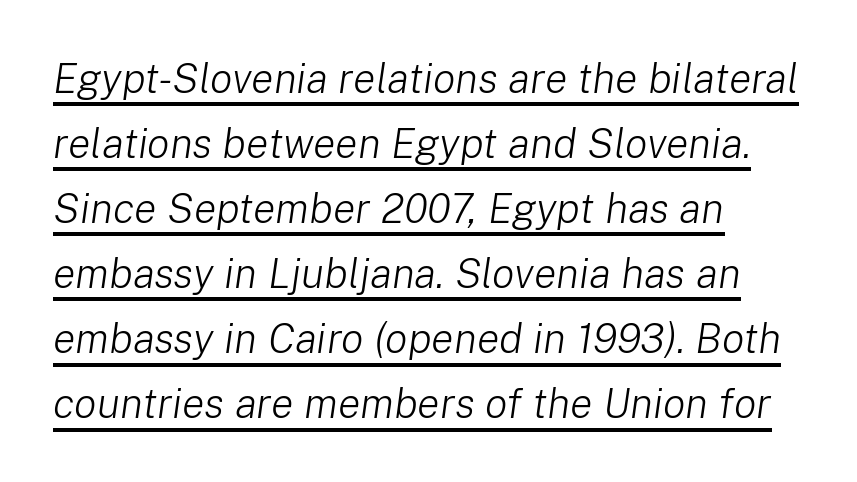
The lines in this sample share a left origin and differ only in where they stop. Rows of type keep a routine distance in the vertical direction. Do the characters align in a grid? No, the font is proportional. Underlining? Definitely there. Nothing heavy about these letters — not bold at all. Is the type slanted? Yes — the strokes lean at a clear angle.
